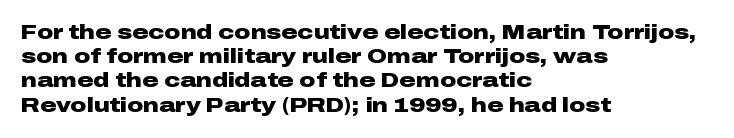
Q: Is the text bold? A: Yes.
Q: Is the text italic (slanted)? A: No, it is upright.
Q: Is the text underlined? A: No.
Q: How is the paragraph aligned? A: Left-aligned.
Q: Is the spacing between letters normal or unusually wide? A: Normal.
